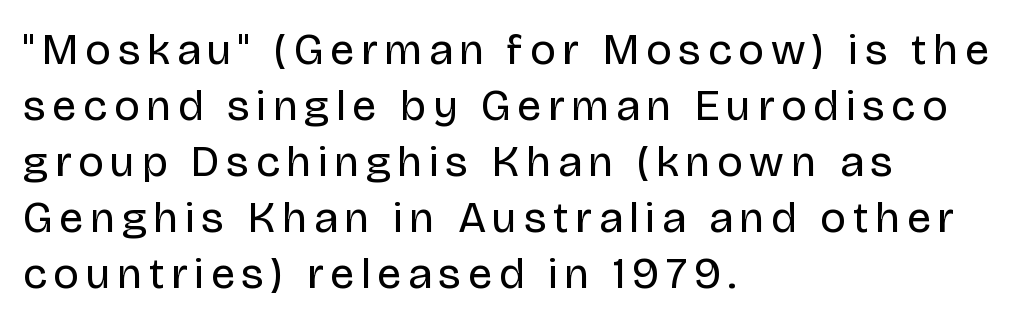
The image shows 44 px regular-weight sans-serif type, upright; set left-aligned, normal line spacing (1.27x), not underlined; low stroke contrast and a large x-height.
